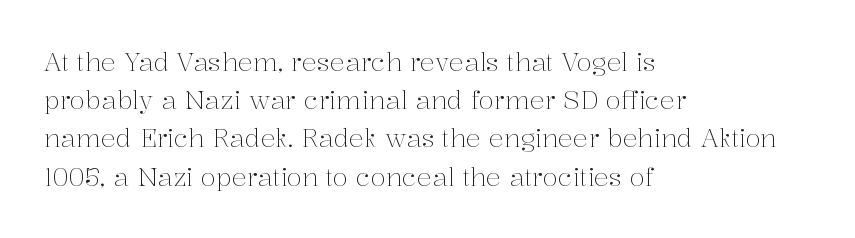
Q: Is the text bold? A: No.
Q: Is the text italic (slanted)? A: No, it is upright.
Q: Is the text underlined? A: No.
Q: How is the paragraph aligned? A: Left-aligned.
Q: Is the spacing between letters normal or unusually wide? A: Normal.
Q: Is the spacing between lines tight, normal or loose? A: Normal.
